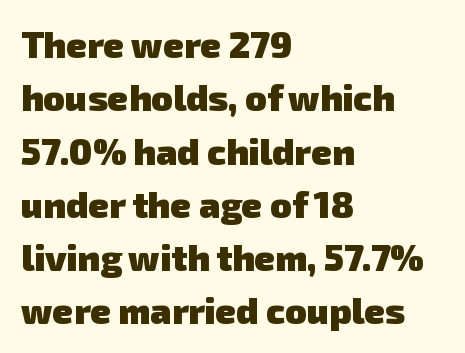
The image shows 36 px heavy sans-serif type; set left-aligned, normal line spacing (1.48x), normal letter spacing, not underlined; low stroke contrast and a medium x-height.
